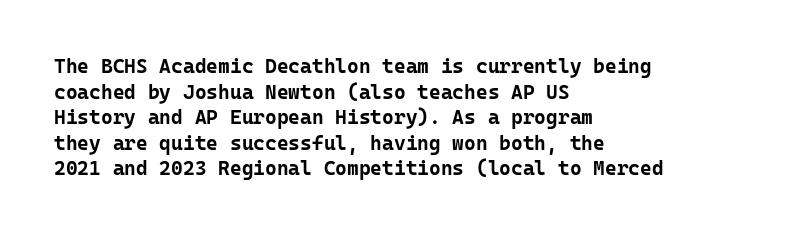
{"italic": "no", "bold": "yes", "underline": "no", "align": "left", "line_spacing": "normal", "line_spacing_ratio": 1.28, "letter_spacing": "normal", "letter_spacing_em": 0.0, "glyph_px": 20}
